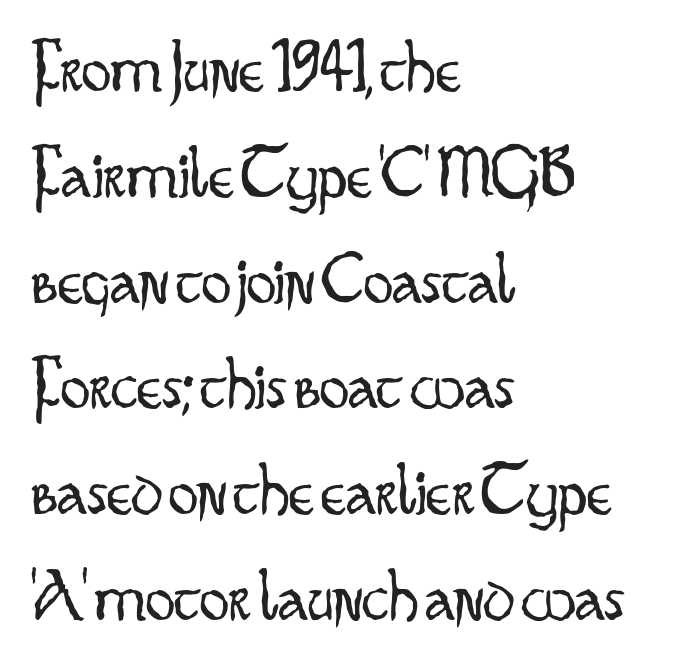
{"serif": "no", "italic": "no", "bold": "no", "weight": "light", "width": "condensed", "stroke_contrast": "low", "x_height": "small", "monospaced": "no", "underline": "no", "align": "left", "line_spacing": "normal", "line_spacing_ratio": 1.43, "letter_spacing": "normal", "letter_spacing_em": 0.0, "glyph_px": 74}
